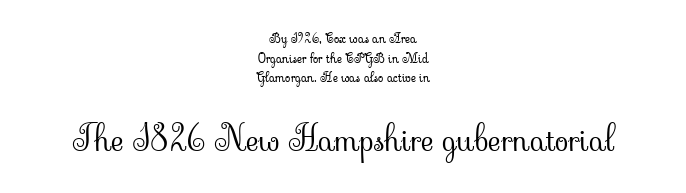
Q: Is the text bold? A: No.
Q: Is the text italic (slanted)? A: No, it is upright.
Q: Is the typeface a serif or a sans-serif typeface? A: Serif.
Q: Is the text underlined? A: No.
Q: How is the paragraph aligned? A: Centered.
Q: Is the spacing between letters normal or unusually wide? A: Normal.
Q: Is the spacing between lines tight, normal or loose? A: Normal.
Q: Which block of text is set in a larger size, the first (top) or the second (bottom)? A: The second (bottom) one.
Q: Width (condensed, normal, or wide)? A: Normal.
Q: Stroke contrast? A: Low.
Q: x-height? A: Small.
Q: Monospaced? A: No.
